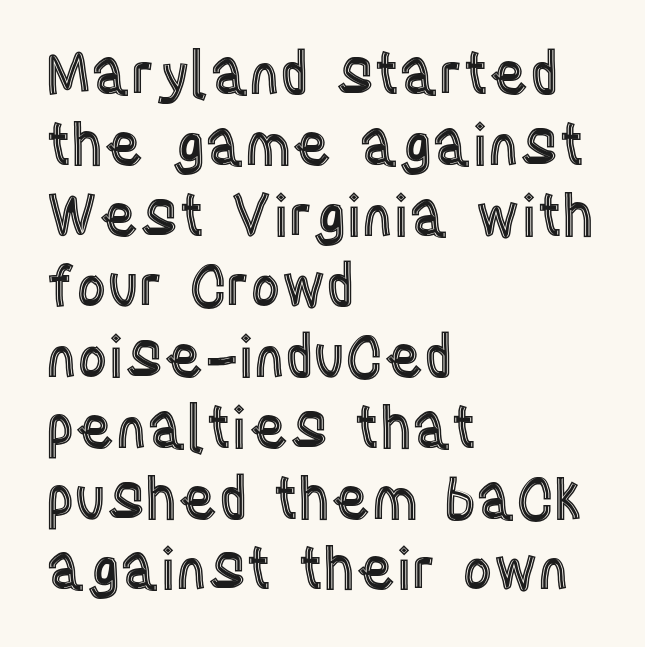
{"italic": "no", "width": "condensed", "x_height": "large", "monospaced": "no", "underline": "no", "align": "left", "line_spacing_ratio": 1.22, "letter_spacing": "normal", "letter_spacing_em": 0.0, "glyph_px": 58}
